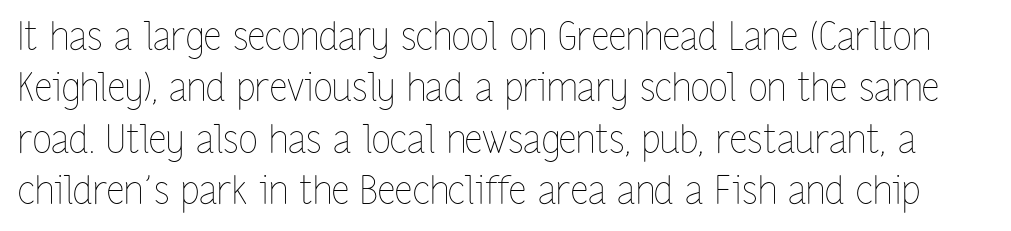
{"italic": "no", "bold": "no", "weight": "thin", "width": "condensed", "stroke_contrast": "low", "x_height": "medium", "monospaced": "no", "underline": "no", "line_spacing": "normal", "line_spacing_ratio": 1.32, "letter_spacing": "normal", "letter_spacing_em": 0.0, "glyph_px": 39}
